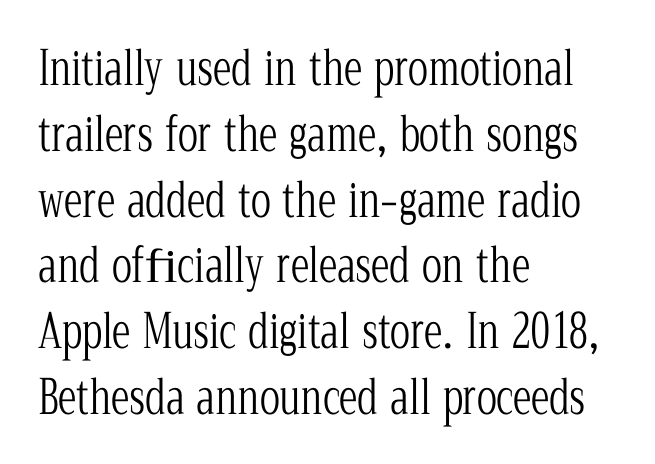
The font's upright variant was chosen for this text. Compared with typical body copy, the letter spacing here is the same. The gap between lines stays unmarked. Check where the strokes stop: tiny serifs finish them off.
